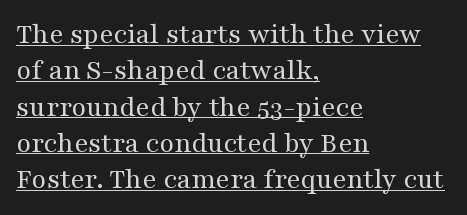
The image shows 30 px regular-weight, wide serif type, upright; set left-aligned, line spacing 1.21x, normal letter spacing, underlined; medium stroke contrast and a medium x-height.
